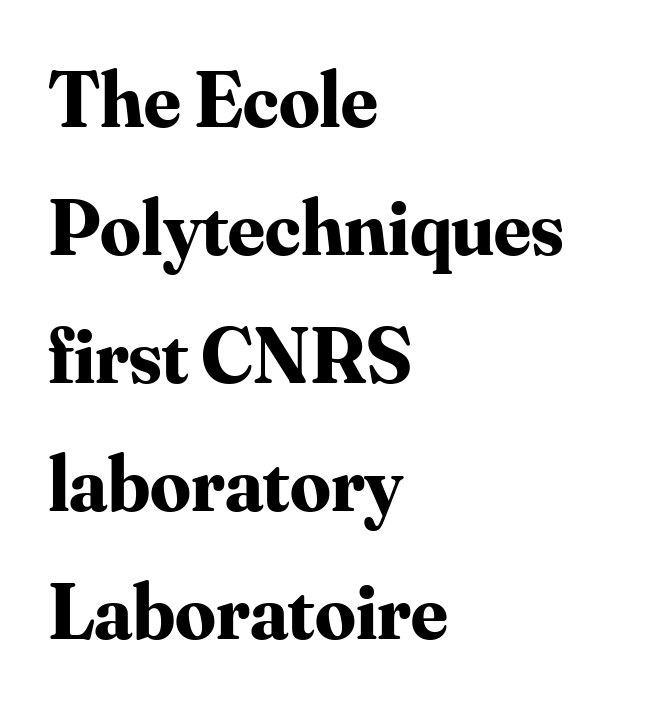
The image shows 80 px bold serif type, upright; set left-aligned, normal line spacing (1.6x), normal letter spacing, not underlined; medium stroke contrast and a small x-height.
